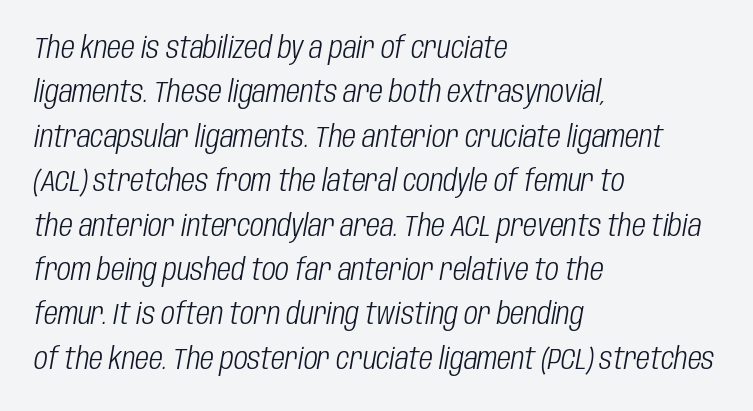
{"italic": "yes", "lean": "right", "slant_degrees": 10, "bold": "no", "weight": "light", "width": "condensed", "stroke_contrast": "low", "x_height": "large", "monospaced": "no", "underline": "no", "align": "left", "line_spacing": "normal", "line_spacing_ratio": 1.48, "letter_spacing": "normal", "letter_spacing_em": 0.0, "glyph_px": 30}
